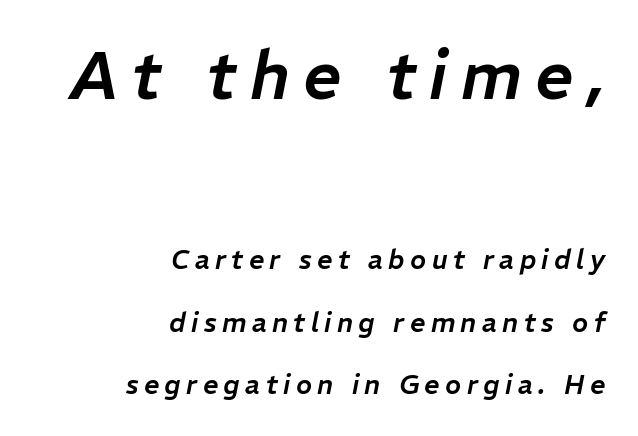
The image shows 67 px text type, italic (leaning right); set right-aligned, loose line spacing (2.32x), unusually wide letter spacing (+0.2 em), not underlined; the first (top) block is 2.48x larger; low stroke contrast and a medium x-height.
